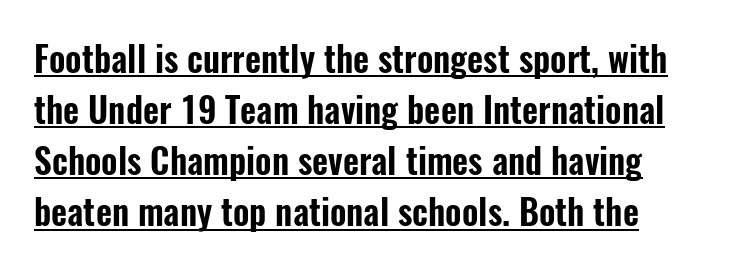
The image shows 35 px condensed sans-serif type, upright; set left-aligned, normal line spacing (1.46x), normal letter spacing, underlined; low stroke contrast and a medium x-height.
